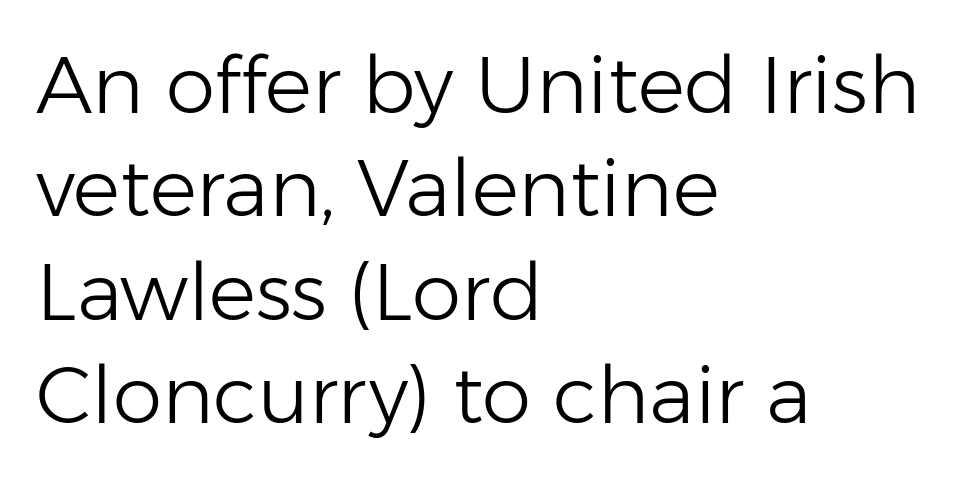
Q: Is the text bold? A: No.
Q: Is the text italic (slanted)? A: No, it is upright.
Q: Is the typeface a serif or a sans-serif typeface? A: Sans-serif.
Q: Is the text underlined? A: No.
Q: How is the paragraph aligned? A: Left-aligned.
Q: Is the spacing between letters normal or unusually wide? A: Normal.
Q: Is the spacing between lines tight, normal or loose? A: Normal.
Q: Width (condensed, normal, or wide)? A: Normal.
Q: Stroke contrast? A: Low.
Q: x-height? A: Medium.
Q: Monospaced? A: No.
